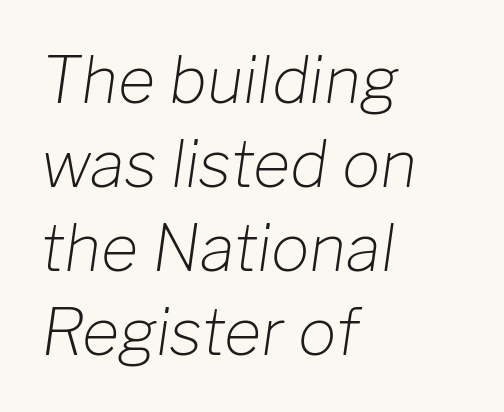
The image shows 64 px light type, italic (leaning right); set left-aligned, normal line spacing (1.31x), normal letter spacing, not underlined; low stroke contrast and a medium x-height.
